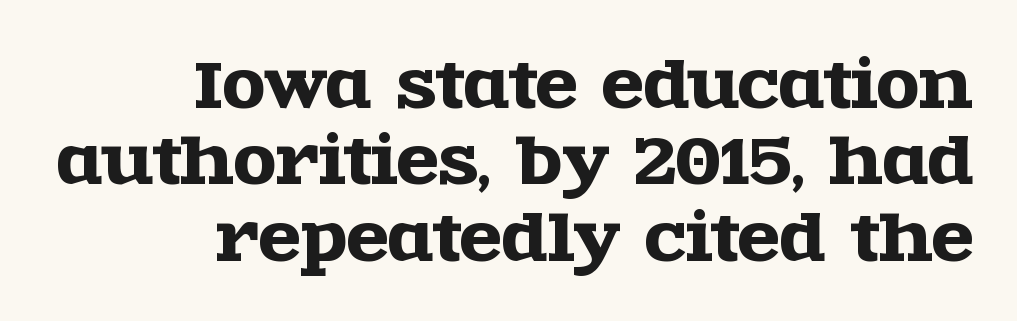
{"serif": "yes", "italic": "no", "width": "wide", "x_height": "large", "monospaced": "no", "underline": "no", "align": "right", "line_spacing_ratio": 1.23, "letter_spacing": "normal", "letter_spacing_em": 0.0, "glyph_px": 62}
